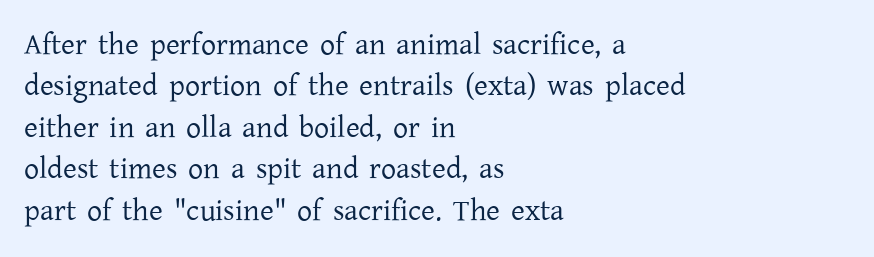
The image shows 30 px regular-weight serif type, upright; set left-aligned, normal line spacing (1.38x), normal letter spacing, not underlined; low stroke contrast and a medium x-height.
